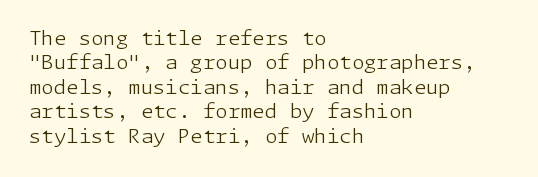
The image shows 20 px text type, upright; set left-aligned, line spacing 1.22x, normal letter spacing, not underlined.
